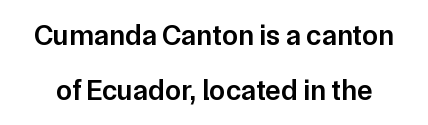
{"serif": "no", "italic": "no", "bold": "semi", "weight": "semibold", "width": "normal", "stroke_contrast": "low", "x_height": "medium", "monospaced": "no", "underline": "no", "line_spacing_ratio": 1.88, "letter_spacing": "normal", "letter_spacing_em": 0.0, "glyph_px": 29}
